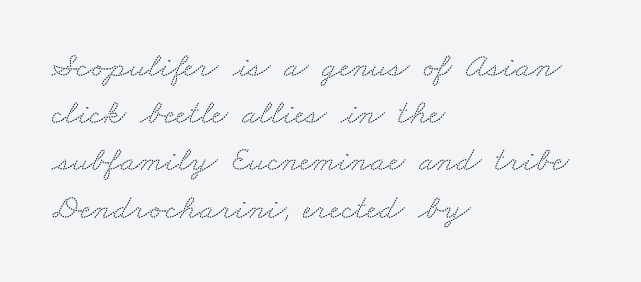
{"serif": "yes", "width": "wide", "stroke_contrast": "medium", "x_height": "small", "monospaced": "no", "underline": "no", "align": "left", "line_spacing": "normal", "line_spacing_ratio": 1.35, "letter_spacing": "normal", "letter_spacing_em": 0.0, "glyph_px": 35}
